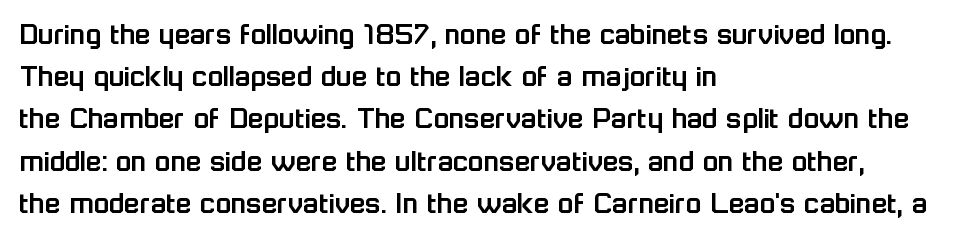
Q: Is the text italic (slanted)? A: No, it is upright.
Q: Is the typeface a serif or a sans-serif typeface? A: Sans-serif.
Q: Is the text underlined? A: No.
Q: How is the paragraph aligned? A: Left-aligned.
Q: Is the spacing between letters normal or unusually wide? A: Normal.
Q: Is the spacing between lines tight, normal or loose? A: Normal.
Q: Width (condensed, normal, or wide)? A: Normal.
Q: Stroke contrast? A: Low.
Q: x-height? A: Medium.
Q: Monospaced? A: No.
